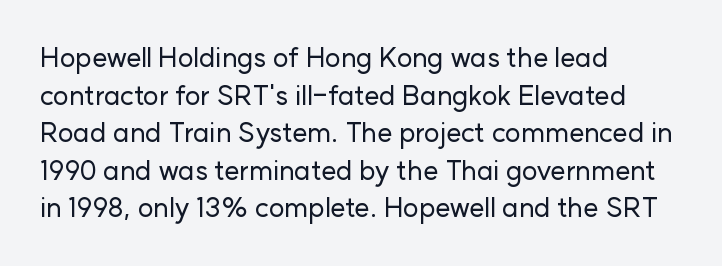
Plain, unruled lines of type. The lines in this sample share a left origin and differ only in where they stop. The specimen reads as upright at a glance. Letter spacing: default. If you measured baseline to baseline, you'd find a middling distance.
